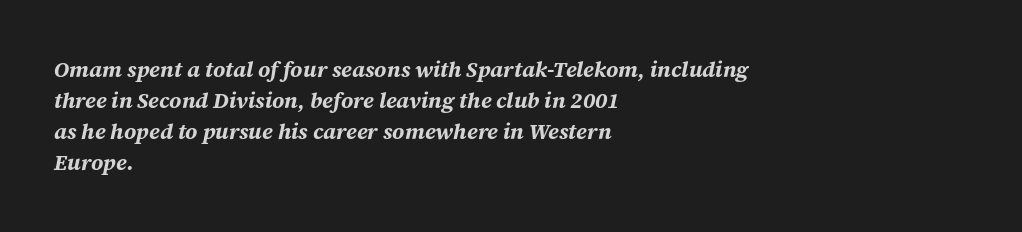
The image shows 22 px bold type, italic (leaning right); set left-aligned, normal line spacing (1.41x), normal letter spacing, not underlined.
